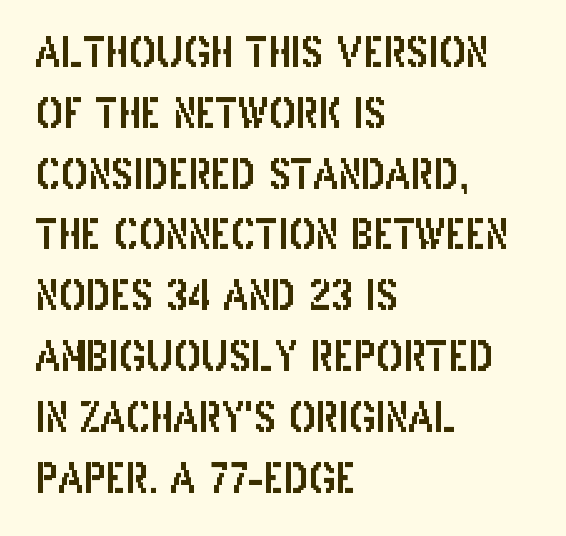
The image shows 40 px condensed sans-serif type, upright; set left-aligned, normal line spacing (1.52x), normal letter spacing, not underlined; low stroke contrast and a large x-height.
